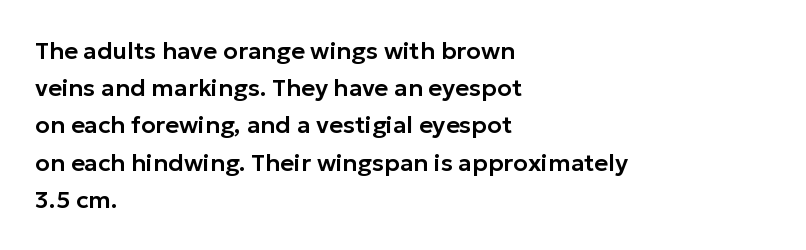
{"italic": "no", "underline": "no", "align": "left", "line_spacing": "normal", "line_spacing_ratio": 1.55, "letter_spacing": "normal", "letter_spacing_em": 0.0, "glyph_px": 24}
